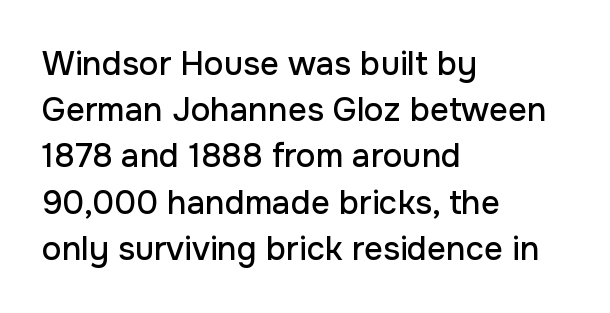
Q: Is the text italic (slanted)? A: No, it is upright.
Q: Is the typeface a serif or a sans-serif typeface? A: Sans-serif.
Q: Is the text underlined? A: No.
Q: How is the paragraph aligned? A: Left-aligned.
Q: Is the spacing between letters normal or unusually wide? A: Normal.
Q: Is the spacing between lines tight, normal or loose? A: Normal.
Q: Width (condensed, normal, or wide)? A: Normal.
Q: Stroke contrast? A: Low.
Q: x-height? A: Medium.
Q: Monospaced? A: No.
